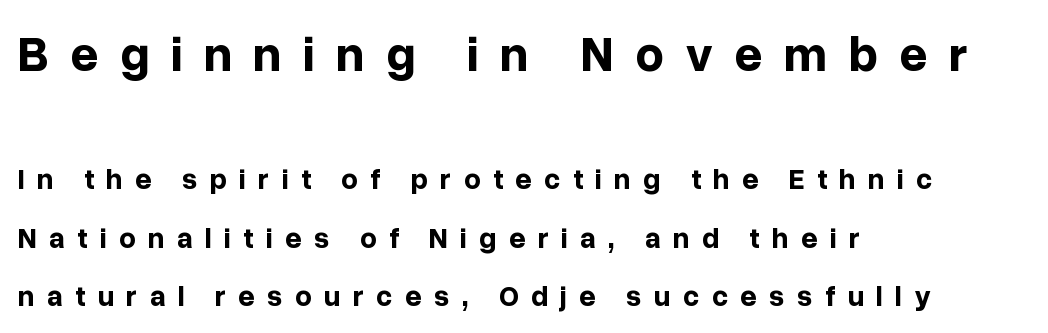
The image shows 50 px bold sans-serif type, upright; set left-aligned, loose line spacing (2.01x), unusually wide letter spacing (+0.42 em), not underlined; the first (top) block is 1.72x larger; low stroke contrast and a medium x-height.
